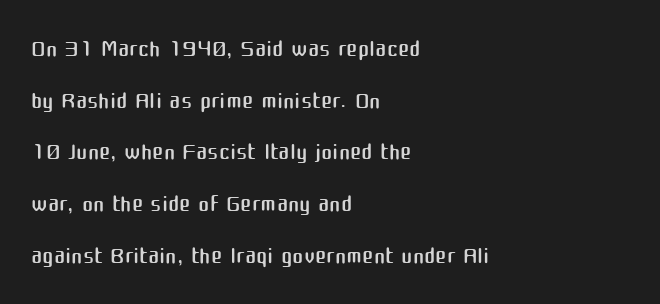
Left-aligned paragraph, ragged on the right. Weight: not bold — regular or lighter. Here the designer chose a conventional face with non-uniform glyph widths. The line texture is even and compact thanks to regular tracking. If you measured baseline to baseline, you'd find a middling distance.
